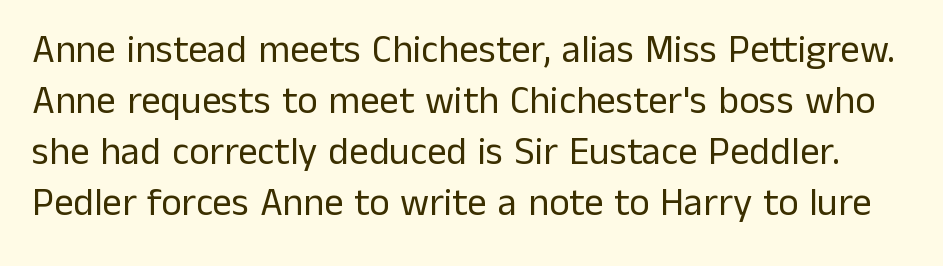
Q: Is the text bold? A: No.
Q: Is the text italic (slanted)? A: No, it is upright.
Q: Is the typeface a serif or a sans-serif typeface? A: Sans-serif.
Q: Is the text underlined? A: No.
Q: Is the spacing between letters normal or unusually wide? A: Normal.
Q: Is the spacing between lines tight, normal or loose? A: Normal.
Q: Width (condensed, normal, or wide)? A: Normal.
Q: Stroke contrast? A: Low.
Q: x-height? A: Medium.
Q: Monospaced? A: No.
